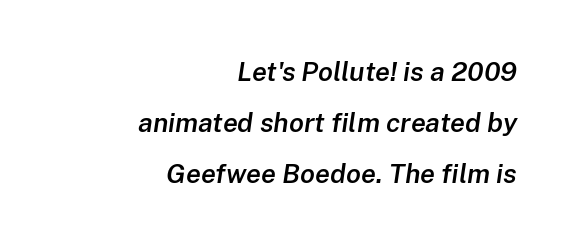
Q: Is the text bold? A: Semi-bold.
Q: Is the text italic (slanted)? A: Yes, it leans right by about 8 degrees.
Q: Is the text underlined? A: No.
Q: How is the paragraph aligned? A: Right-aligned.
Q: Is the spacing between letters normal or unusually wide? A: Normal.
